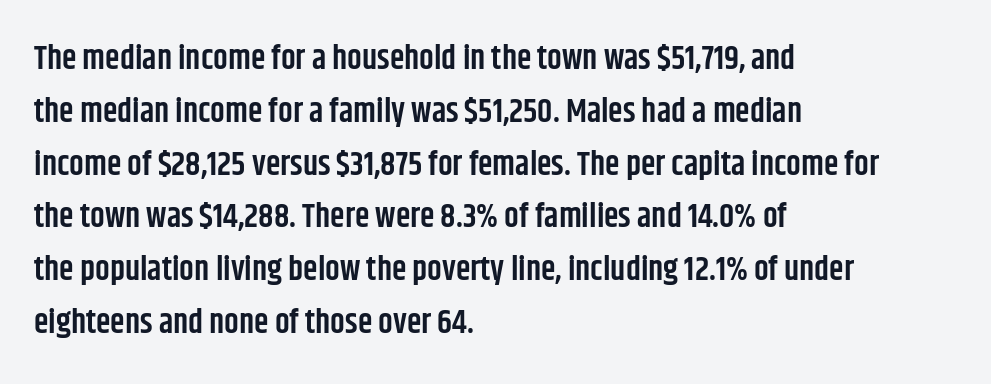
{"serif": "no", "italic": "no", "bold": "semi", "weight": "semibold", "width": "condensed", "stroke_contrast": "low", "x_height": "large", "monospaced": "no", "underline": "no", "align": "left", "line_spacing": "normal", "line_spacing_ratio": 1.6, "letter_spacing": "normal", "letter_spacing_em": 0.0, "glyph_px": 33}
